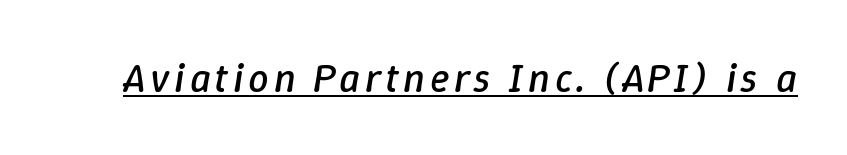
Here the designer chose a conventional face with non-uniform glyph widths. This rendering features underlined lettering. The font is comparable to plain body text, perhaps lighter. When letters slant like this, we call the style italic.
